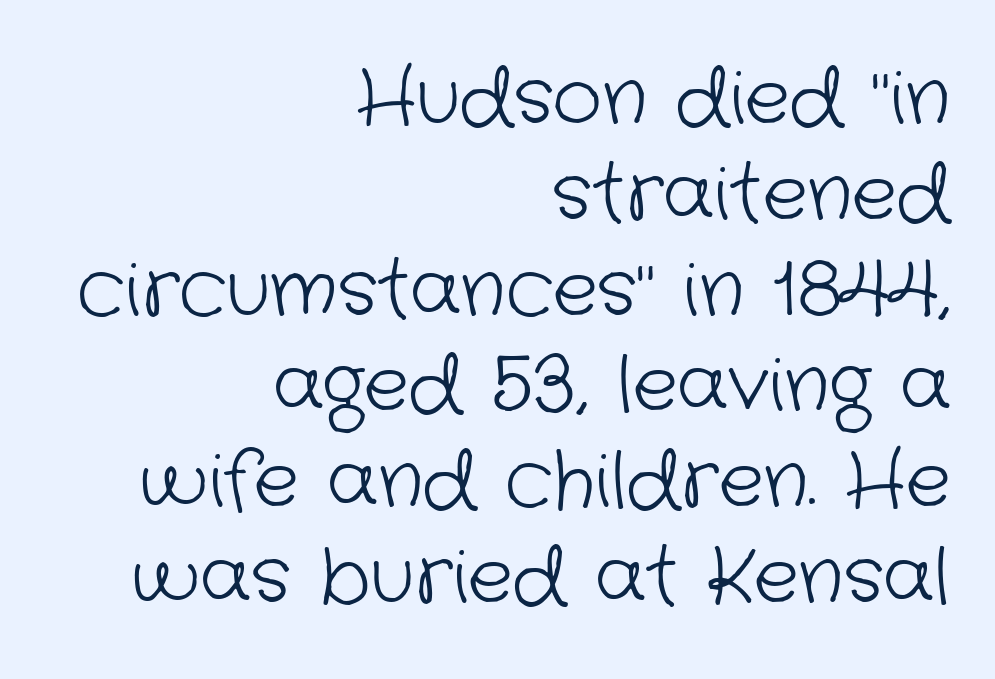
Q: Is the text bold? A: No.
Q: Is the typeface a serif or a sans-serif typeface? A: Sans-serif.
Q: Is the text underlined? A: No.
Q: How is the paragraph aligned? A: Right-aligned.
Q: Is the spacing between letters normal or unusually wide? A: Normal.
Q: Is the spacing between lines tight, normal or loose? A: Normal.
Q: Width (condensed, normal, or wide)? A: Normal.
Q: Stroke contrast? A: Low.
Q: x-height? A: Medium.
Q: Monospaced? A: No.
